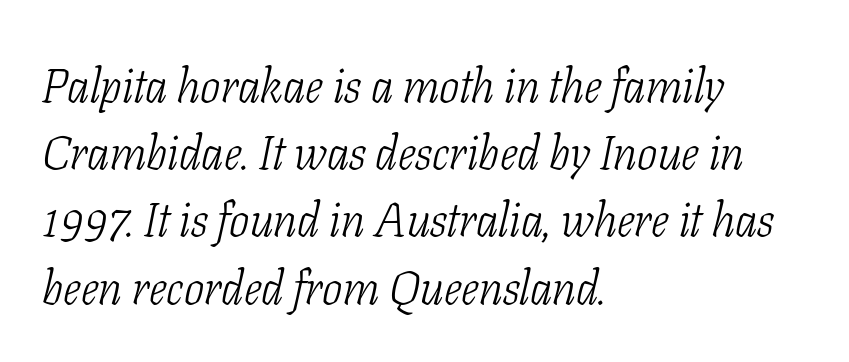
{"serif": "yes", "italic": "yes", "lean": "right", "slant_degrees": 11, "bold": "no", "weight": "light", "width": "condensed", "stroke_contrast": "low", "x_height": "medium", "monospaced": "no", "underline": "no", "align": "left", "line_spacing": "normal", "line_spacing_ratio": 1.4, "letter_spacing": "normal", "letter_spacing_em": 0.0, "glyph_px": 48}
